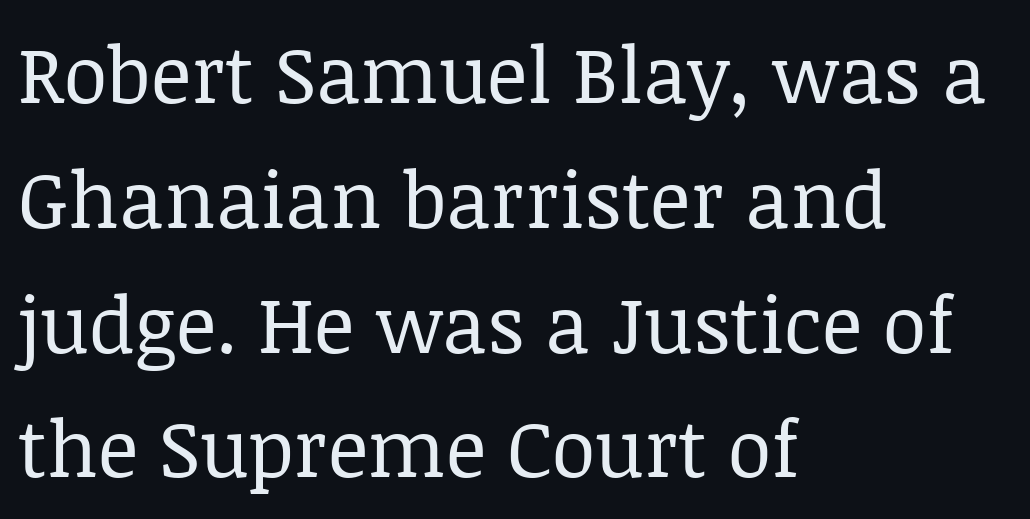
The space beneath each line is pristine and unruled. This sample is left-justified, so line endings fall wherever the words run out. I'd call this a serif setting — the letters wear small feet. The letters sit at their default tracking, neither squeezed nor spread. Leading matches the norm, producing a regular column. The typography opts for an upright posture over an oblique one.
